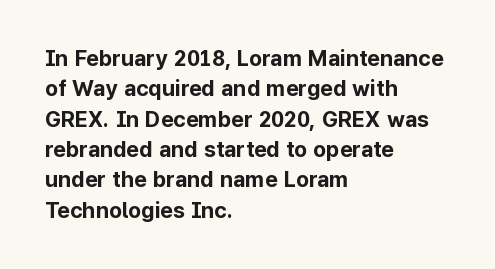
The image shows 22 px bold type, upright; set left-aligned, normal line spacing (1.38x), normal letter spacing, not underlined.
